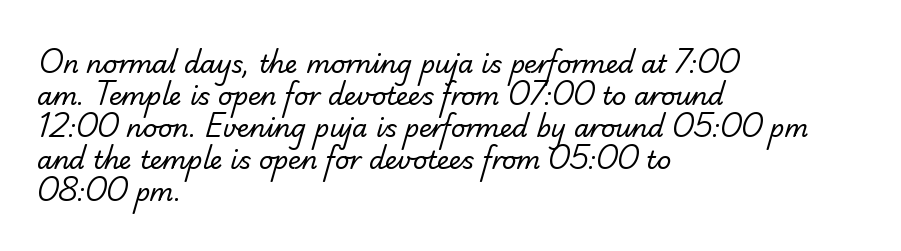
{"bold": "no", "underline": "no", "align": "left", "line_spacing": "normal", "line_spacing_ratio": 1.28, "letter_spacing": "normal", "letter_spacing_em": 0.0, "glyph_px": 25}
